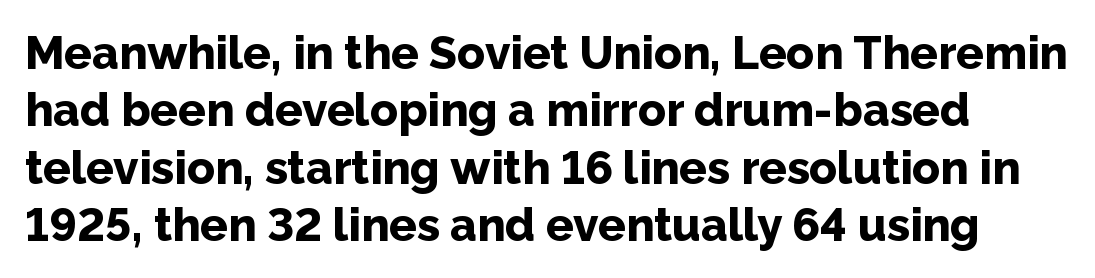
Posture: straight, roman, zero tilt. Underline: absent. Here the designer chose a conventional face with non-uniform glyph widths. Caption: standard tracking, unaltered. Students, this is bold: see how much ink each stroke carries. The letters carry no serifs — their stems end cleanly without finishing strokes.
